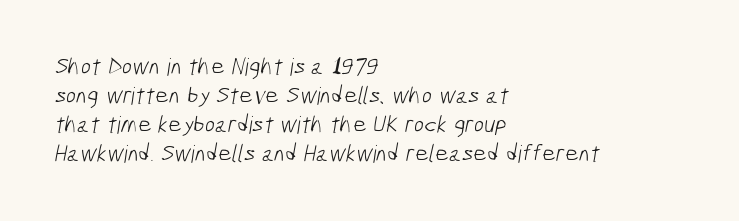
{"bold": "no", "underline": "no", "align": "left", "line_spacing_ratio": 1.21, "letter_spacing": "normal", "letter_spacing_em": 0.0, "glyph_px": 24}
